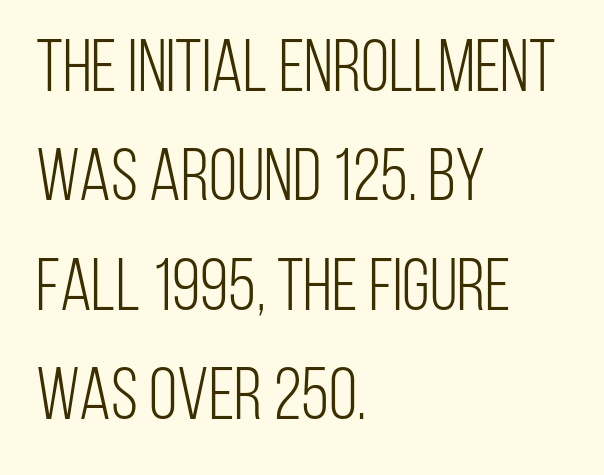
{"serif": "no", "italic": "no", "bold": "no", "weight": "light", "width": "condensed", "stroke_contrast": "low", "x_height": "large", "monospaced": "no", "underline": "no", "align": "left", "line_spacing": "normal", "line_spacing_ratio": 1.5, "letter_spacing": "normal", "letter_spacing_em": 0.0, "glyph_px": 73}
